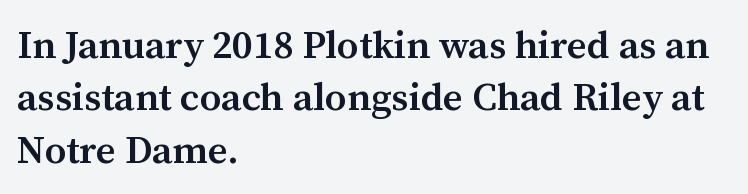
The typesetter chose a ragged-right arrangement here. Regarding leading, the lines here are spaced in the standard way. Ordinary non-slanted type is in use. The rendering keeps characters at their native spacing.
